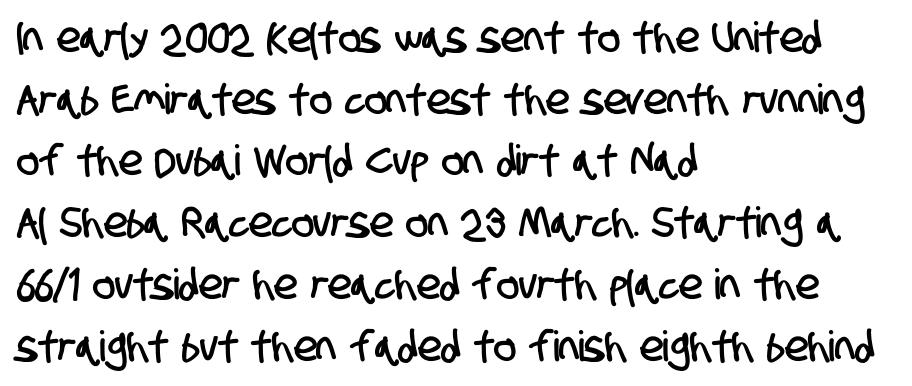
Q: Is the typeface a serif or a sans-serif typeface? A: Sans-serif.
Q: Is the text underlined? A: No.
Q: How is the paragraph aligned? A: Left-aligned.
Q: Is the spacing between letters normal or unusually wide? A: Normal.
Q: Is the spacing between lines tight, normal or loose? A: Normal.
Q: Width (condensed, normal, or wide)? A: Condensed.
Q: Stroke contrast? A: Low.
Q: x-height? A: Large.
Q: Monospaced? A: No.
